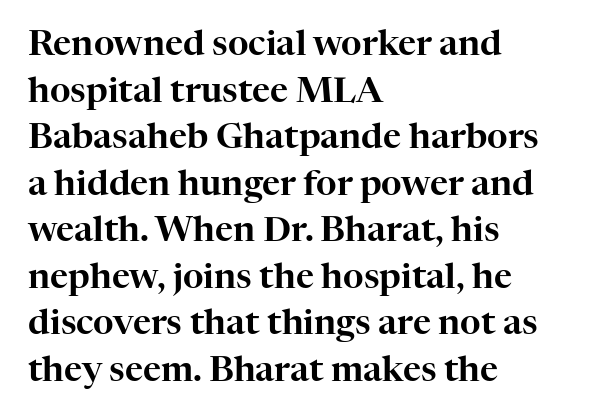
{"serif": "yes", "italic": "no", "width": "normal", "stroke_contrast": "high", "x_height": "medium", "monospaced": "no", "underline": "no", "align": "left", "line_spacing": "normal", "line_spacing_ratio": 1.33, "letter_spacing": "normal", "letter_spacing_em": 0.0, "glyph_px": 35}
